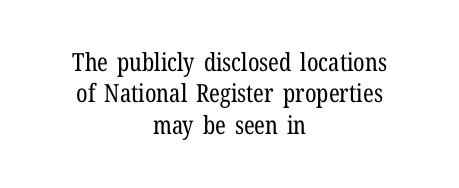
A roman cut, with each character standing at attention. Horizontal bands of white between lines are of average thickness. Underline: absent. The letterforms sit at book weight or below.
